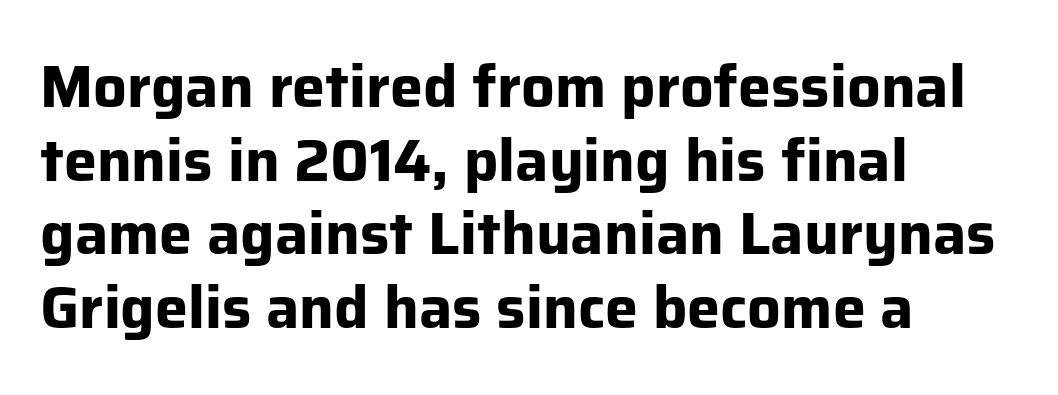
{"serif": "no", "italic": "no", "bold": "yes", "weight": "bold", "width": "normal", "stroke_contrast": "low", "x_height": "medium", "monospaced": "no", "underline": "no", "align": "left", "line_spacing": "normal", "line_spacing_ratio": 1.25, "letter_spacing": "normal", "letter_spacing_em": 0.0, "glyph_px": 59}
